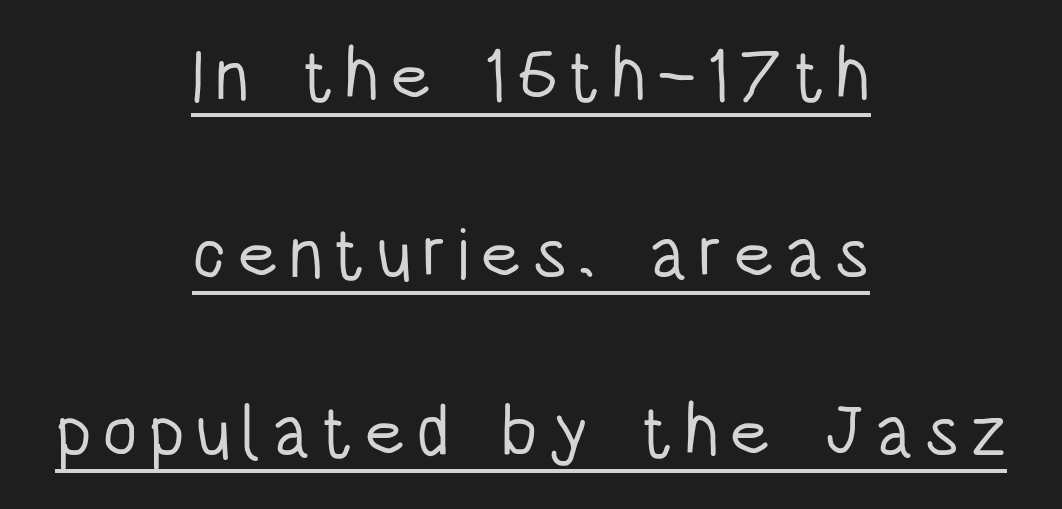
Each line is balanced around a shared central axis. You can tell from the bare stems that sans-serif type was used. Has an underline been added? It has. The passage shown is typed in a proportional face where columns would drift. The face looks like a standard text weight, possibly lighter. How would I describe the line gaps? Wide and relaxed.
